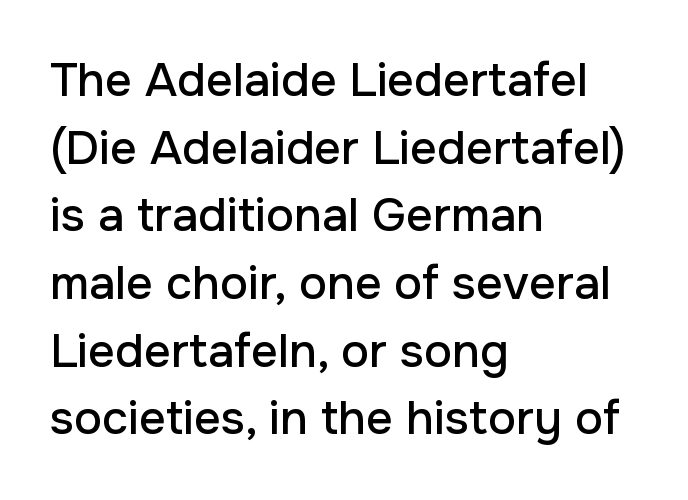
{"serif": "no", "italic": "no", "width": "normal", "stroke_contrast": "low", "x_height": "medium", "monospaced": "no", "underline": "no", "align": "left", "line_spacing": "normal", "line_spacing_ratio": 1.44, "letter_spacing": "normal", "letter_spacing_em": 0.0, "glyph_px": 47}
